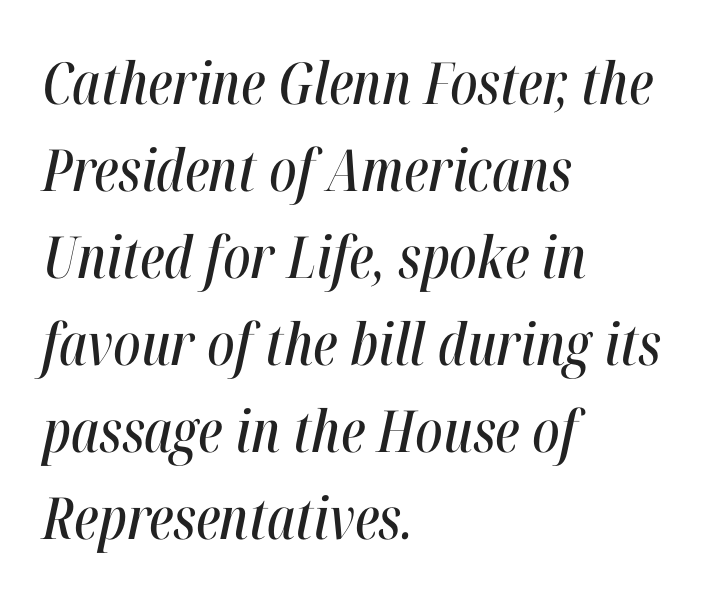
{"italic": "yes", "lean": "right", "slant_degrees": 12, "width": "condensed", "stroke_contrast": "high", "x_height": "medium", "monospaced": "no", "underline": "no", "align": "left", "line_spacing": "normal", "line_spacing_ratio": 1.5, "letter_spacing": "normal", "letter_spacing_em": 0.0, "glyph_px": 58}
